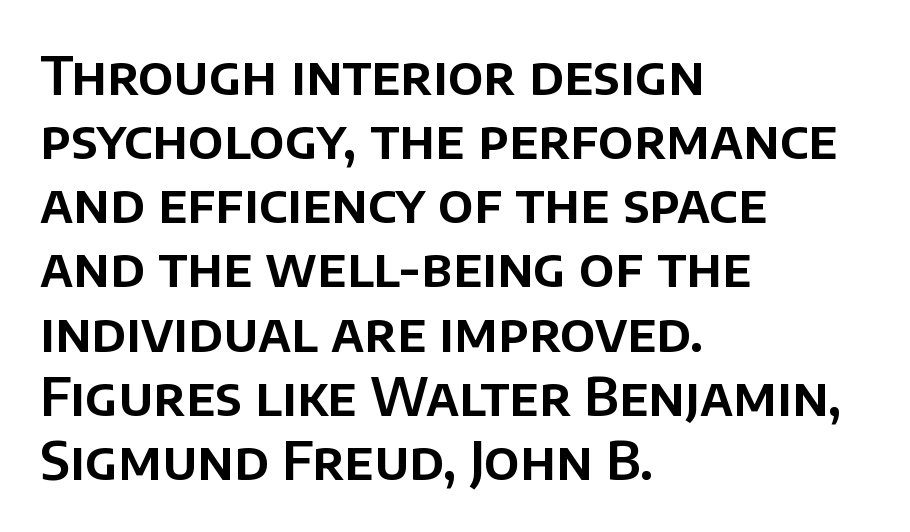
The image shows 53 px sans-serif type, upright; set left-aligned, line spacing 1.21x, normal letter spacing, not underlined; low stroke contrast and a large x-height.
